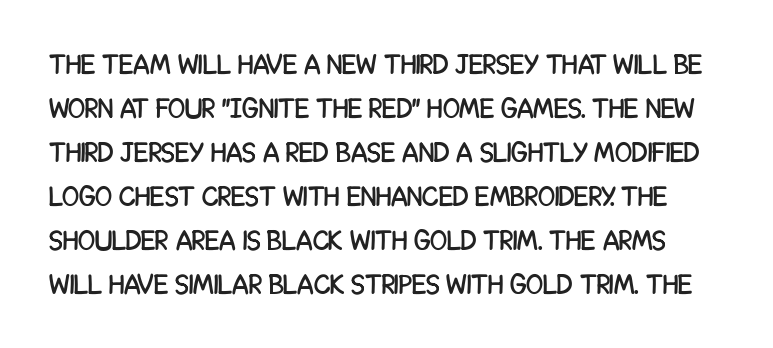
Q: Is the text italic (slanted)? A: No, it is upright.
Q: Is the typeface a serif or a sans-serif typeface? A: Sans-serif.
Q: Is the text underlined? A: No.
Q: Is the spacing between letters normal or unusually wide? A: Normal.
Q: Is the spacing between lines tight, normal or loose? A: Normal.
Q: Width (condensed, normal, or wide)? A: Condensed.
Q: Stroke contrast? A: Low.
Q: x-height? A: Large.
Q: Monospaced? A: No.
